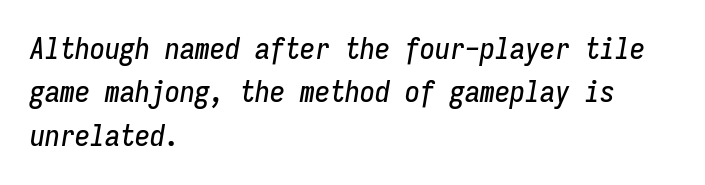
Unmarked baselines from the first word to the last. The designer left line spacing at the default. The face used here is monospaced, like something from a code editor. Characters are canted at an angle relative to the baseline's perpendicular.
